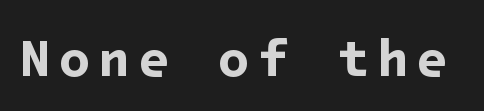
{"serif": "no", "bold": "yes", "weight": "bold", "width": "normal", "stroke_contrast": "low", "x_height": "medium", "underline": "no", "glyph_px": 52}
